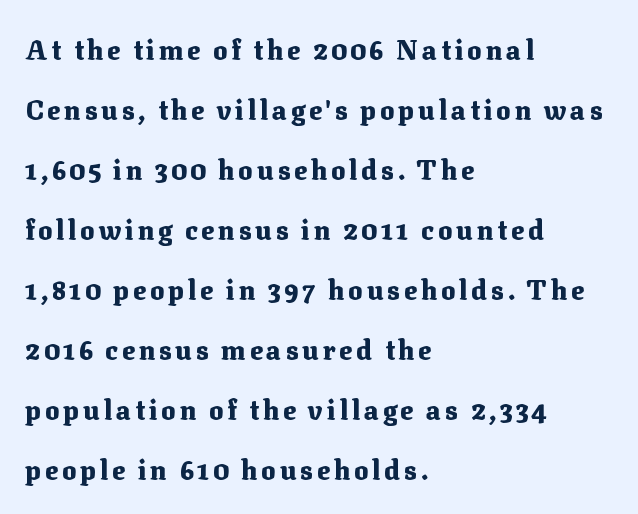
Q: Is the text bold? A: Yes.
Q: Is the text italic (slanted)? A: No, it is upright.
Q: Is the text underlined? A: No.
Q: How is the paragraph aligned? A: Left-aligned.
Q: Is the spacing between lines tight, normal or loose? A: Loose.
